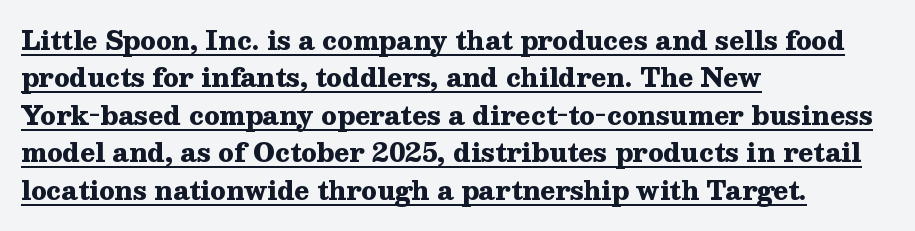
{"italic": "no", "bold": "yes", "underline": "yes", "align": "left", "line_spacing": "normal", "line_spacing_ratio": 1.5, "letter_spacing": "normal", "letter_spacing_em": 0.0, "glyph_px": 25}
